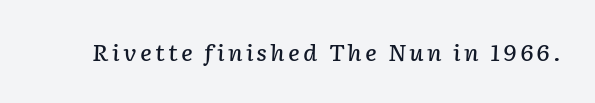
{"italic": "yes", "lean": "right", "slant_degrees": 2, "bold": "semi", "underline": "no", "glyph_px": 22}
